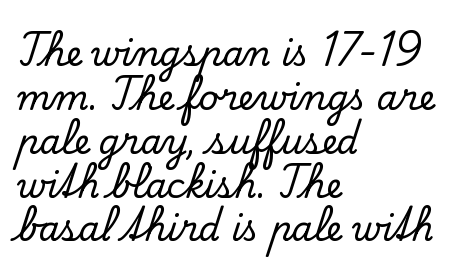
{"serif": "yes", "width": "normal", "stroke_contrast": "low", "x_height": "small", "monospaced": "no", "underline": "no", "align": "left", "line_spacing": "normal", "line_spacing_ratio": 1.29, "letter_spacing": "normal", "letter_spacing_em": 0.0, "glyph_px": 34}
